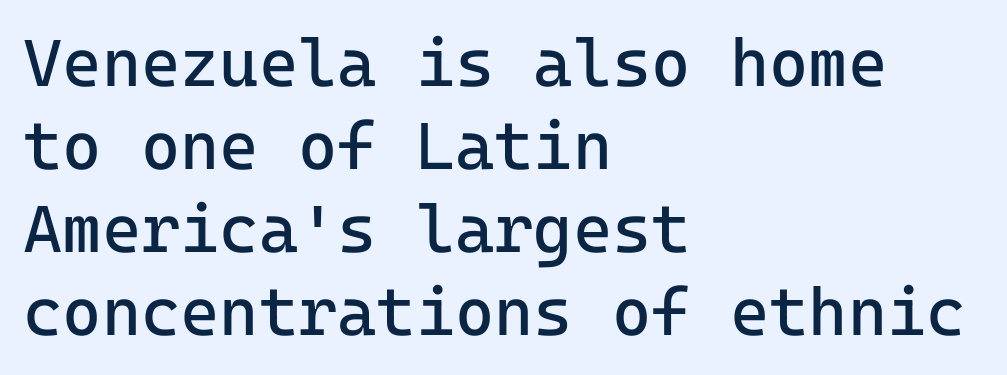
Are there feet on the stems? There aren't — it's a sans. Weight class: somewhere from thin through regular. This sample is left-justified, so line endings fall wherever the words run out. Do the letters lean? They stand straight.
